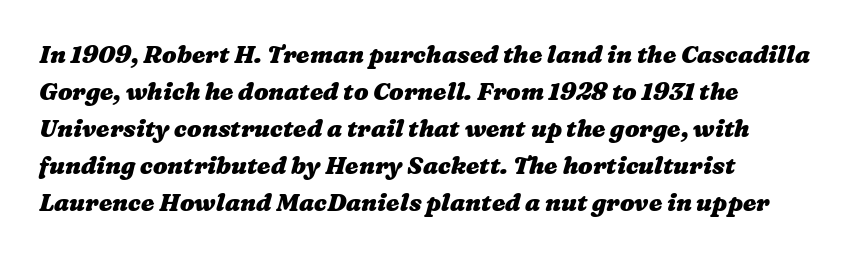
{"bold": "yes", "underline": "no", "align": "left", "line_spacing": "normal", "line_spacing_ratio": 1.54, "letter_spacing": "normal", "letter_spacing_em": 0.0, "glyph_px": 24}
